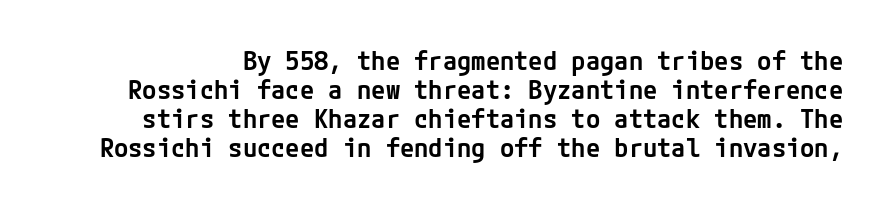
No italicization has been applied; the sample stays upright. Successive baselines arrive quickly, one right under another. Strokes here are thickened, but only to semibold level. A clean baseline with only descenders dipping below it. A typesetter would call this zero additional tracking.
